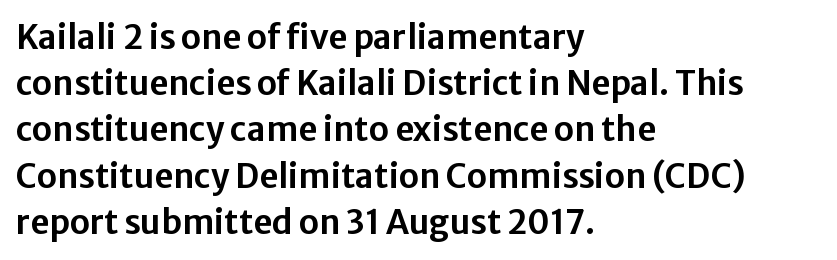
The image shows 33 px sans-serif type, upright; set left-aligned, normal line spacing (1.4x), normal letter spacing, not underlined; low stroke contrast and a medium x-height.
